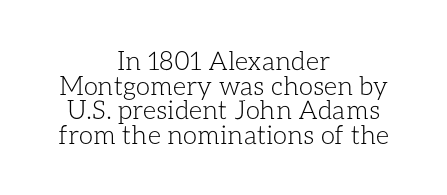
{"italic": "no", "bold": "no", "underline": "no", "align": "center", "line_spacing": "tight", "line_spacing_ratio": 0.95, "letter_spacing": "normal", "letter_spacing_em": 0.0, "glyph_px": 26}
